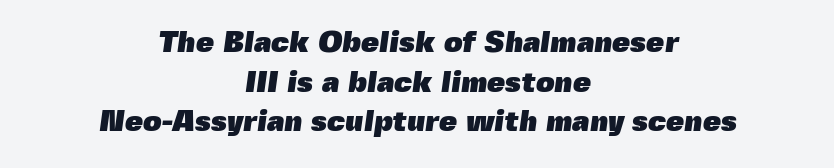
The paragraph has two soft edges and a firm central axis. Each glyph is drawn with heavy, bold strokes. The gap between lines stays unmarked. Note the varied advance widths — an 'i' is clearly narrower than an 'm'. A normal amount of white space separates one row of letters from the next. The glyphs in this specimen are sans serif.
